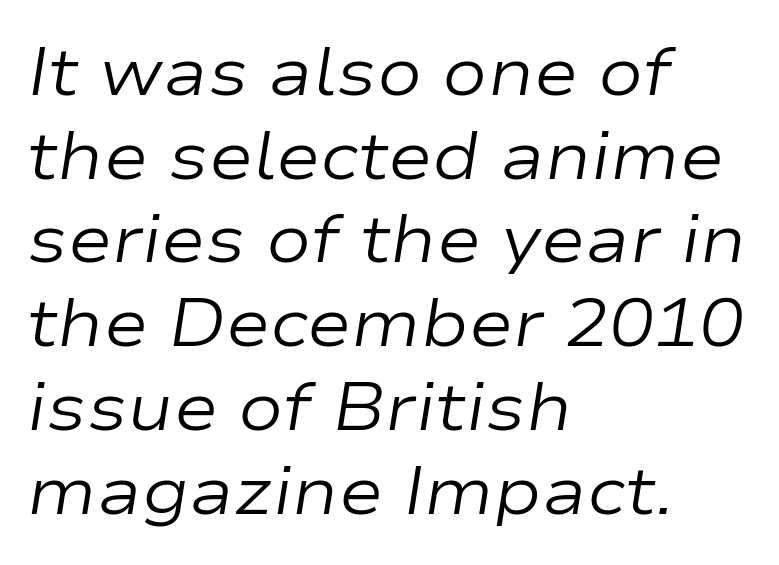
Q: Is the text bold? A: No.
Q: Is the text italic (slanted)? A: Yes, it leans right by about 9 degrees.
Q: Is the text underlined? A: No.
Q: How is the paragraph aligned? A: Left-aligned.
Q: Is the spacing between letters normal or unusually wide? A: Normal.
Q: Is the spacing between lines tight, normal or loose? A: Normal.
Q: Width (condensed, normal, or wide)? A: Wide.
Q: Stroke contrast? A: Low.
Q: x-height? A: Medium.
Q: Monospaced? A: No.
